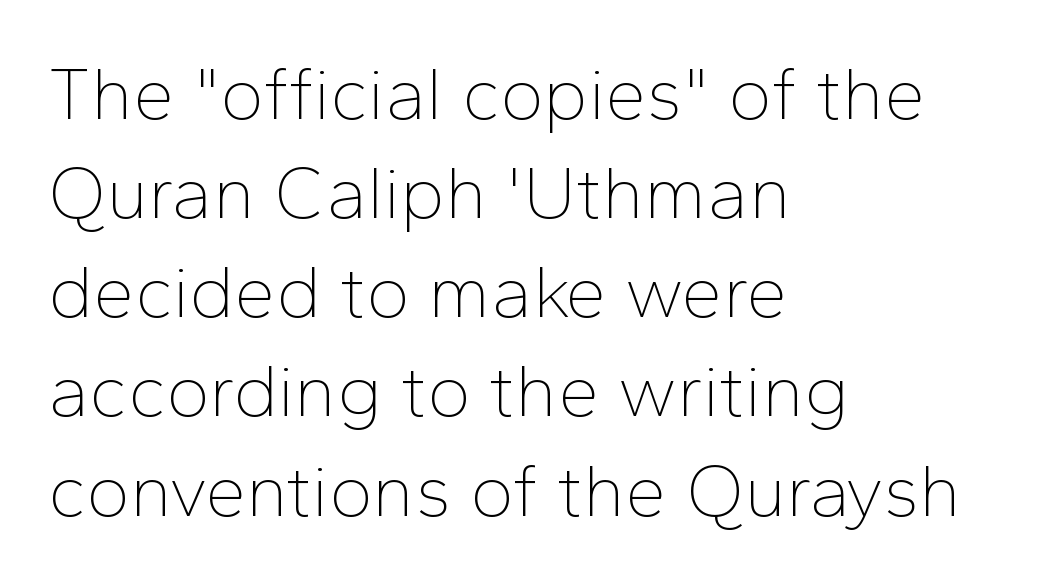
Q: Is the text bold? A: No.
Q: Is the text italic (slanted)? A: No, it is upright.
Q: Is the typeface a serif or a sans-serif typeface? A: Sans-serif.
Q: Is the text underlined? A: No.
Q: How is the paragraph aligned? A: Left-aligned.
Q: Is the spacing between letters normal or unusually wide? A: Normal.
Q: Is the spacing between lines tight, normal or loose? A: Normal.
Q: Width (condensed, normal, or wide)? A: Normal.
Q: Stroke contrast? A: Low.
Q: x-height? A: Medium.
Q: Monospaced? A: No.
